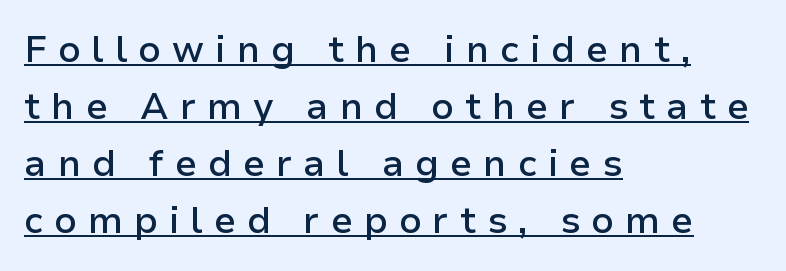
Each letter's strokes conclude bluntly, with no projecting serifs. A typesetter would call this proportional, since set widths differ per character. You can tell it's not italic because the verticals are truly vertical. Caption: semibold face, moderately heavy strokes. The typesetter chose a ragged-right arrangement here. A continuous stroke trails under the words, as in a hyperlink.
